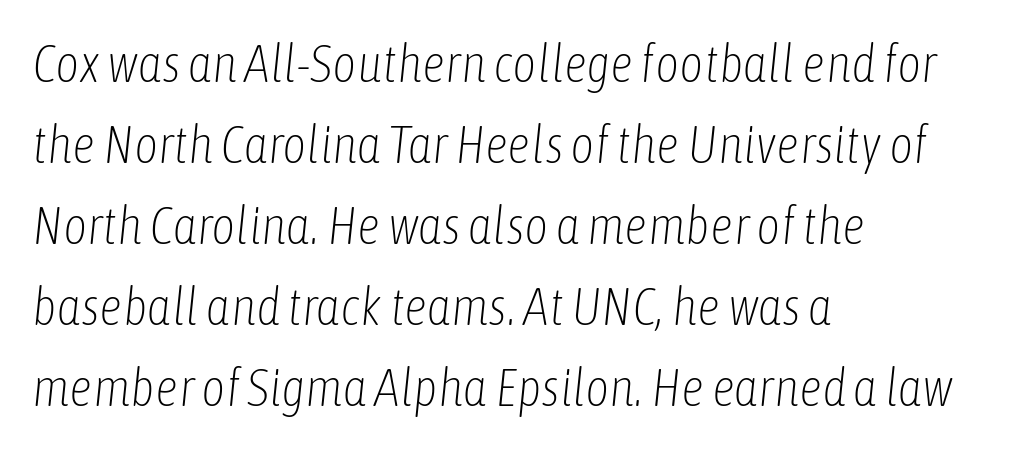
{"italic": "yes", "lean": "right", "slant_degrees": 6, "bold": "no", "weight": "light", "width": "condensed", "stroke_contrast": "low", "x_height": "medium", "monospaced": "no", "underline": "no", "align": "left", "line_spacing": "normal", "line_spacing_ratio": 1.56, "letter_spacing": "normal", "letter_spacing_em": 0.0, "glyph_px": 52}
